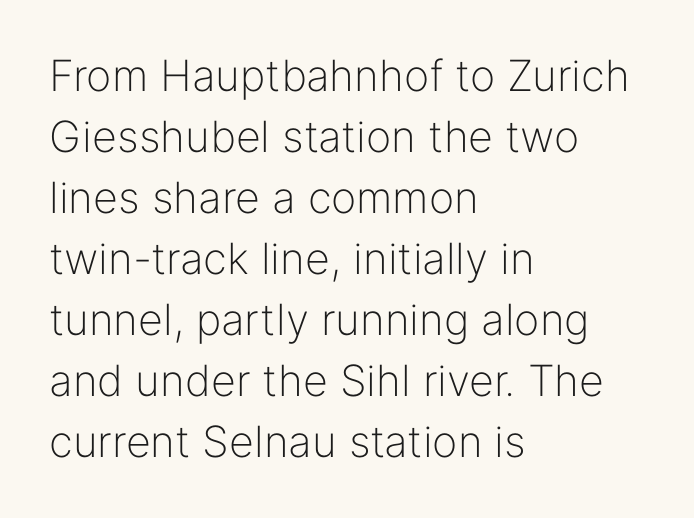
Q: Is the text bold? A: No.
Q: Is the text italic (slanted)? A: No, it is upright.
Q: Is the typeface a serif or a sans-serif typeface? A: Sans-serif.
Q: Is the text underlined? A: No.
Q: How is the paragraph aligned? A: Left-aligned.
Q: Is the spacing between letters normal or unusually wide? A: Normal.
Q: Is the spacing between lines tight, normal or loose? A: Normal.
Q: Width (condensed, normal, or wide)? A: Normal.
Q: Stroke contrast? A: Low.
Q: x-height? A: Medium.
Q: Monospaced? A: No.
